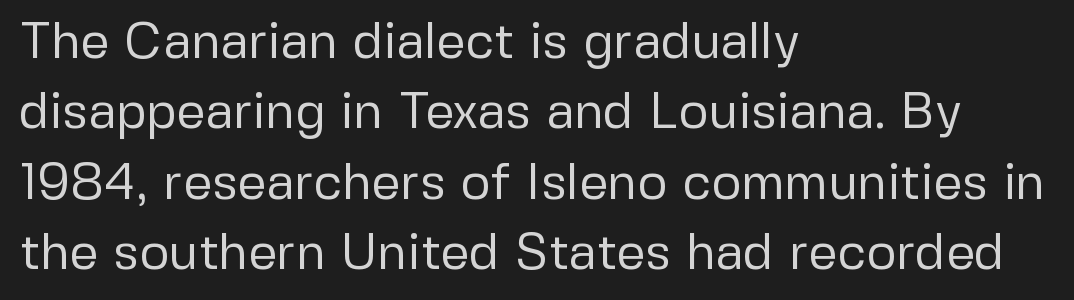
The font's upright variant was chosen for this text. Casual observation: everything's shoved over to the left. The passage shown is typed in a proportional face where columns would drift. No extra tracking has been applied to these lines.
